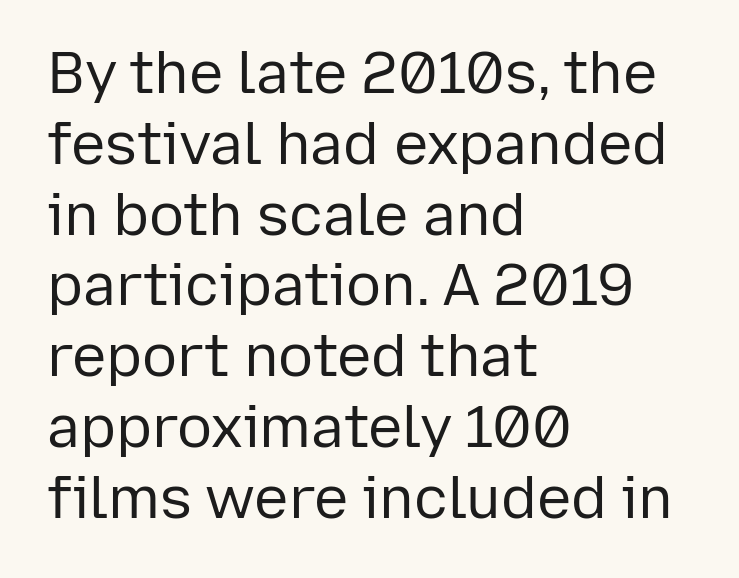
The image shows 58 px regular-weight sans-serif type, upright; set left-aligned, line spacing 1.22x, normal letter spacing, not underlined; low stroke contrast and a medium x-height.
